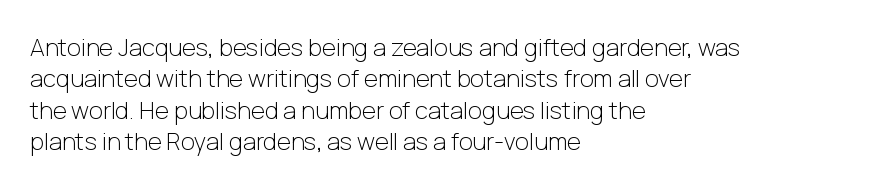
{"italic": "no", "bold": "no", "underline": "no", "align": "left", "line_spacing": "normal", "line_spacing_ratio": 1.31, "letter_spacing": "normal", "letter_spacing_em": 0.0, "glyph_px": 24}
